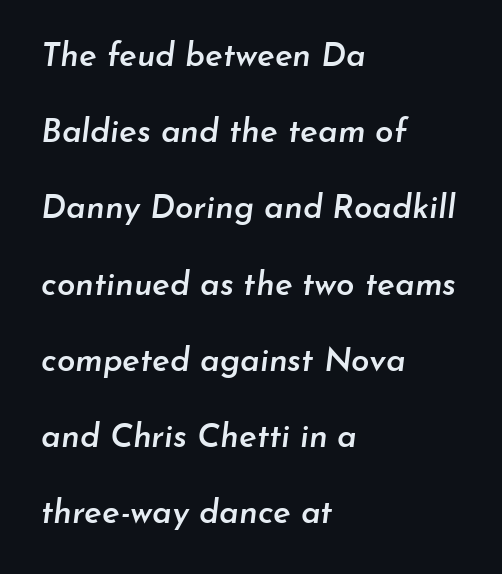
{"italic": "yes", "lean": "right", "slant_degrees": 7, "bold": "semi", "weight": "semibold", "width": "normal", "stroke_contrast": "low", "x_height": "small", "monospaced": "no", "underline": "no", "align": "left", "line_spacing": "loose", "line_spacing_ratio": 2.31, "letter_spacing": "normal", "letter_spacing_em": 0.0, "glyph_px": 33}
